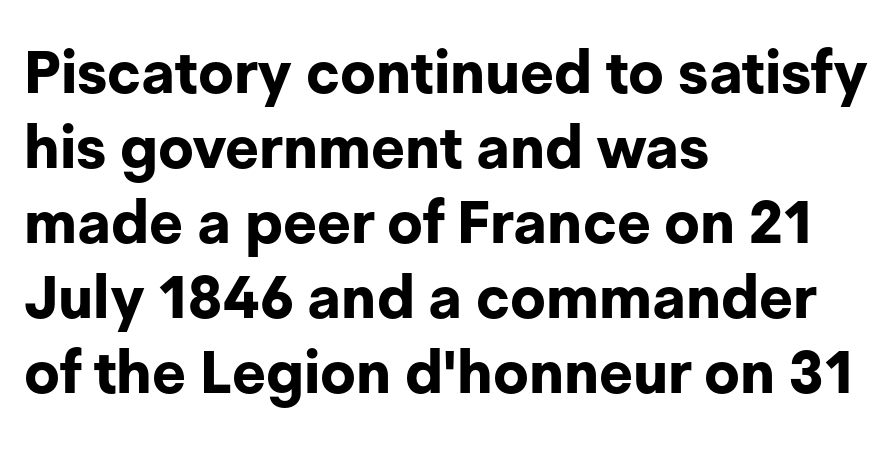
Q: Is the text bold? A: Yes.
Q: Is the text italic (slanted)? A: No, it is upright.
Q: Is the typeface a serif or a sans-serif typeface? A: Sans-serif.
Q: Is the text underlined? A: No.
Q: How is the paragraph aligned? A: Left-aligned.
Q: Is the spacing between letters normal or unusually wide? A: Normal.
Q: Is the spacing between lines tight, normal or loose? A: Normal.
Q: Width (condensed, normal, or wide)? A: Normal.
Q: Stroke contrast? A: Low.
Q: x-height? A: Medium.
Q: Monospaced? A: No.
